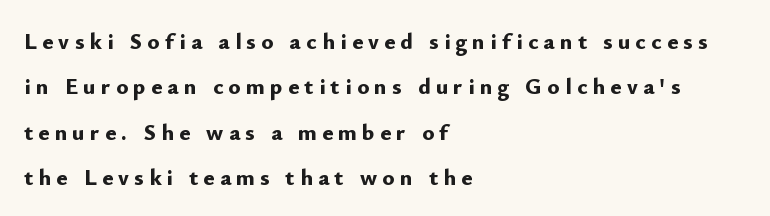
{"italic": "no", "bold": "yes", "underline": "no", "align": "left", "line_spacing": "loose", "line_spacing_ratio": 1.97, "letter_spacing": "wide", "letter_spacing_em": 0.23, "glyph_px": 23}
